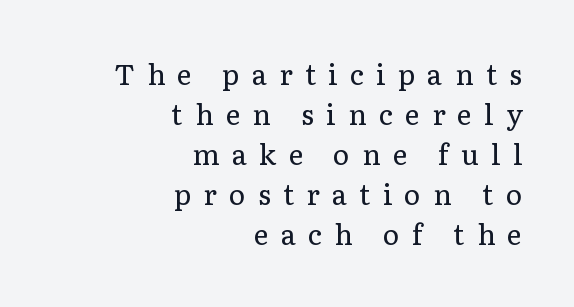
The image shows 28 px regular-weight serif type, upright; set right-aligned, normal line spacing (1.43x), unusually wide letter spacing (+0.44 em), not underlined; low stroke contrast and a medium x-height.
